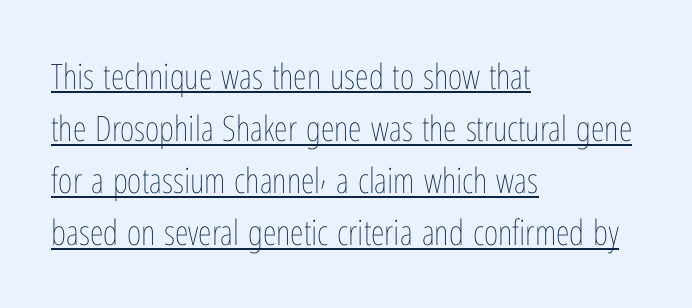
The image shows 35 px thin, condensed type, upright; set left-aligned, normal line spacing (1.49x), normal letter spacing, underlined; low stroke contrast and a medium x-height.
